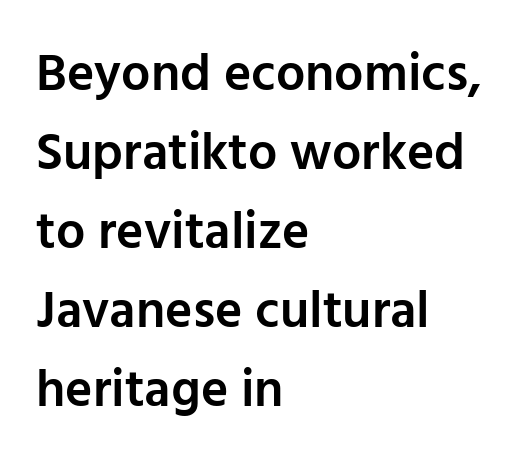
It's the straight-up-and-down kind of type. Type style note: lacks serifs. The text block is weighted toward the left margin, trailing off unevenly rightward. Has an underline been added? It has not. Is this a fixed-width face? No — the glyphs have proportional, varying widths. This rendering leaves character spacing at its baseline value.
